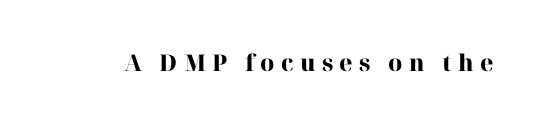
Q: Is the text bold? A: Yes.
Q: Is the text italic (slanted)? A: No, it is upright.
Q: Is the text underlined? A: No.
Q: Is the spacing between letters normal or unusually wide? A: Unusually wide.
